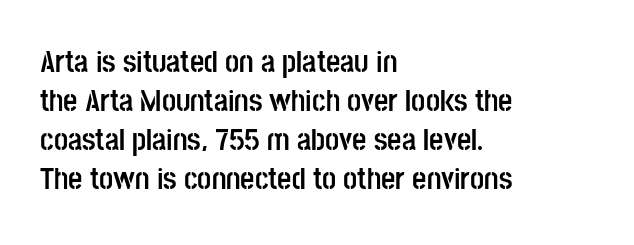
{"serif": "no", "italic": "no", "bold": "yes", "weight": "semibold", "width": "condensed", "stroke_contrast": "low", "x_height": "large", "monospaced": "no", "underline": "no", "align": "left", "line_spacing": "normal", "line_spacing_ratio": 1.26, "letter_spacing": "normal", "letter_spacing_em": 0.0, "glyph_px": 31}
